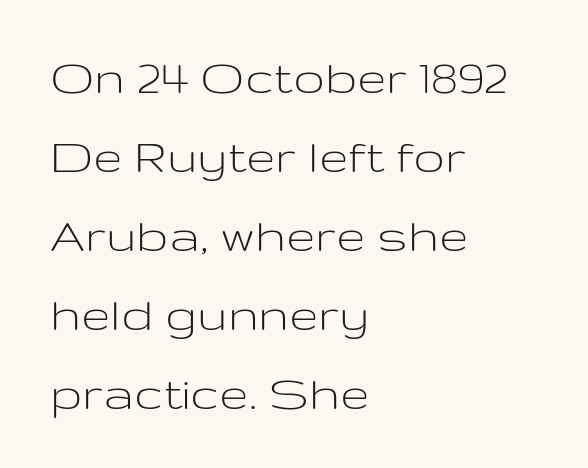
The image shows 53 px light, wide sans-serif type, upright; set left-aligned, normal line spacing (1.49x), normal letter spacing, not underlined; low stroke contrast and a medium x-height.
